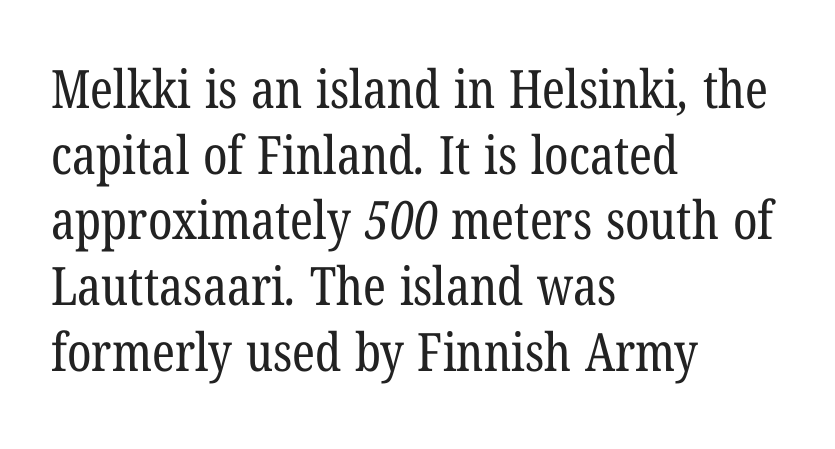
The strokes carry an ordinary text weight at most. I'd call this a serif setting — the letters wear small feet. The passage shown is typed in a proportional face where columns would drift. Reading down the block, your eye returns to a fixed left position each line.
